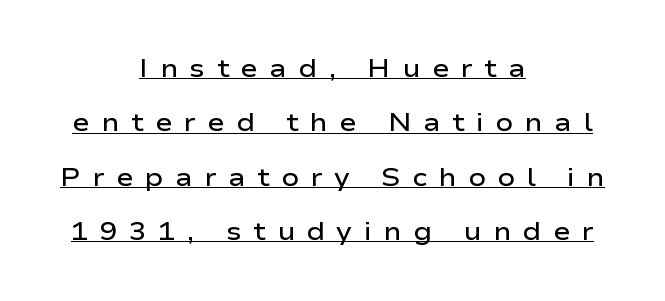
{"italic": "no", "bold": "semi", "underline": "yes", "align": "center", "line_spacing": "loose", "line_spacing_ratio": 2.09, "letter_spacing": "wide", "letter_spacing_em": 0.44, "glyph_px": 26}
